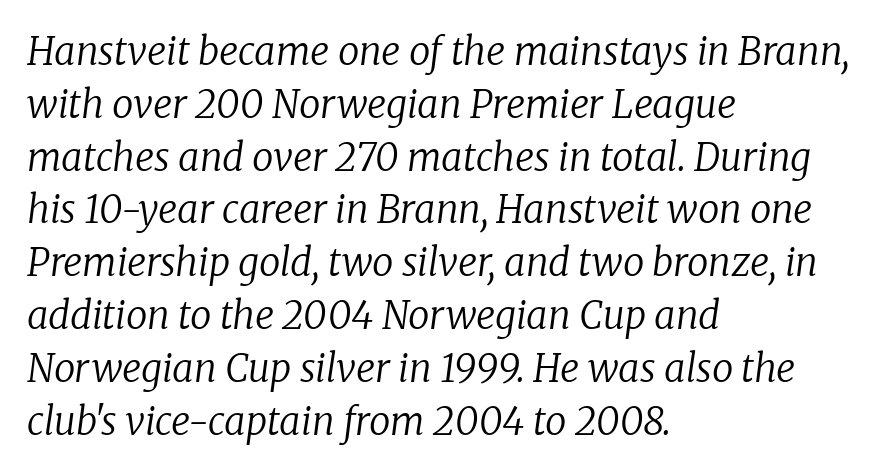
{"serif": "yes", "italic": "yes", "lean": "right", "slant_degrees": 8, "bold": "no", "weight": "regular", "width": "normal", "stroke_contrast": "low", "x_height": "medium", "monospaced": "no", "underline": "no", "align": "left", "line_spacing": "normal", "line_spacing_ratio": 1.39, "letter_spacing": "normal", "letter_spacing_em": 0.0, "glyph_px": 38}
